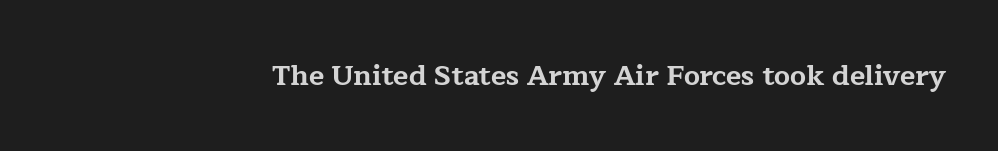
The image shows 28 px bold, wide serif type, upright; set normal letter spacing, not underlined; low stroke contrast and a medium x-height.
